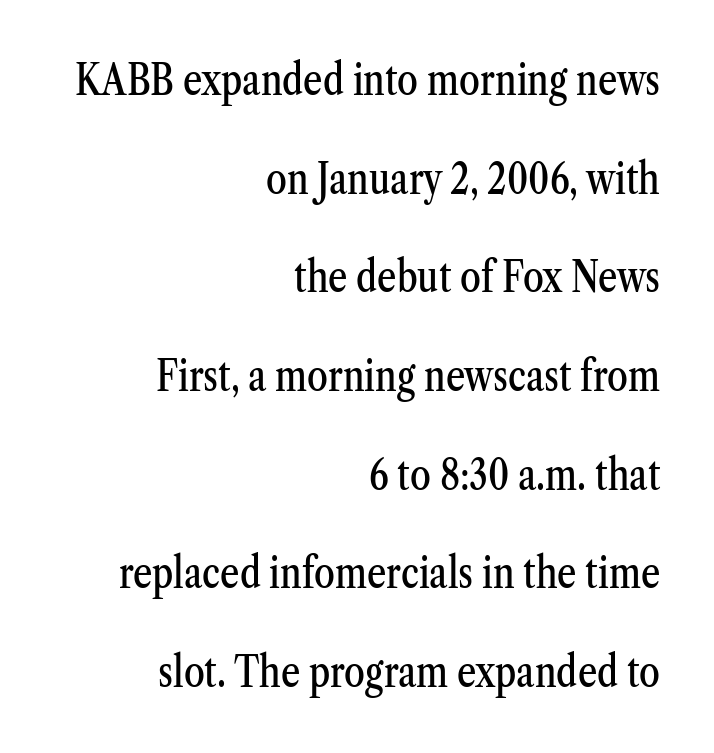
Q: Is the text italic (slanted)? A: No, it is upright.
Q: Is the typeface a serif or a sans-serif typeface? A: Serif.
Q: Is the text underlined? A: No.
Q: How is the paragraph aligned? A: Right-aligned.
Q: Is the spacing between letters normal or unusually wide? A: Normal.
Q: Is the spacing between lines tight, normal or loose? A: Loose.
Q: Width (condensed, normal, or wide)? A: Condensed.
Q: Stroke contrast? A: Medium.
Q: x-height? A: Medium.
Q: Monospaced? A: No.
